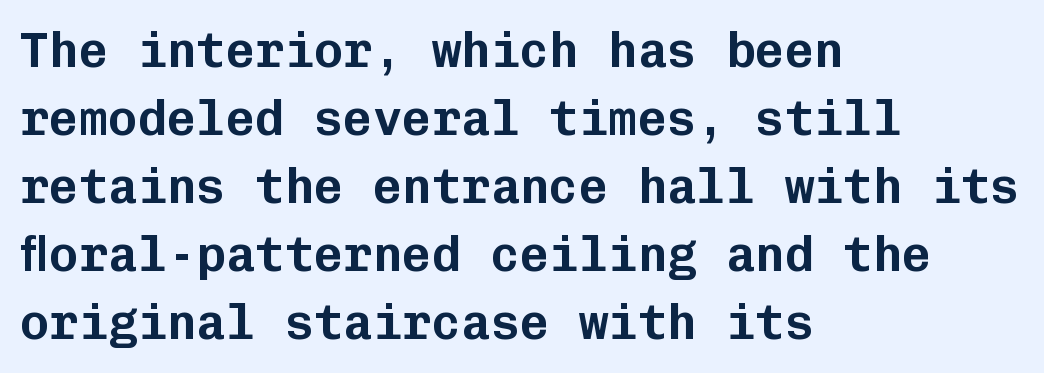
You can tell from the bare stems that sans-serif type was used. Rule under the text: the space is simply empty. Does the leading feel generous? No, just average. Honestly, the letter spacing is just normal — you wouldn't notice it.
